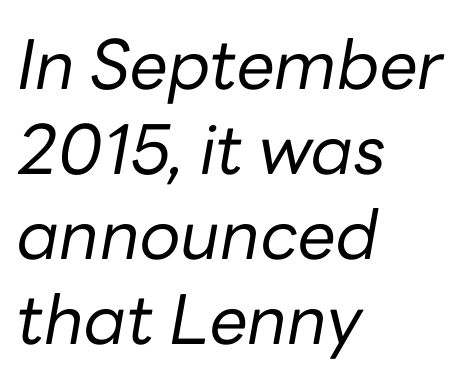
Do the characters align in a grid? No, the font is proportional. The lines sit at an ordinary, default distance from one another. Between one letter and the next there's only the usual sliver of space. The rendering anchors every line to the left-hand side. This rendering features lettering with no underline.
